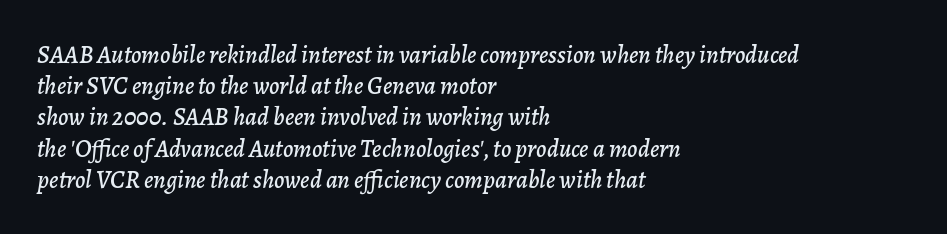
Compared with a centered layout, this one pins lines to the left instead. How are the letters spaced? Ordinarily, with no added tracking. Designer's note — italics engaged. The string is rendered with underlining switched off.
